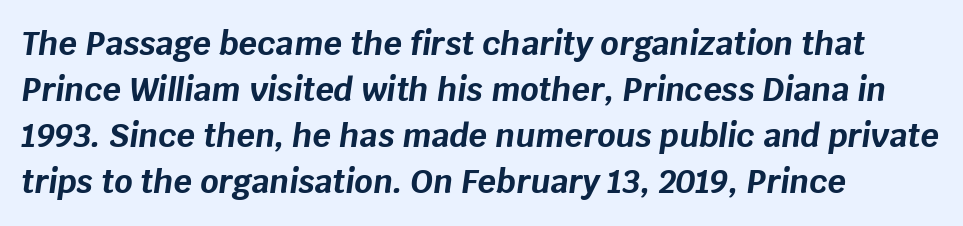
Q: Is the text bold? A: Yes.
Q: Is the text italic (slanted)? A: Yes, it leans right by about 8 degrees.
Q: Is the text underlined? A: No.
Q: How is the paragraph aligned? A: Left-aligned.
Q: Is the spacing between letters normal or unusually wide? A: Normal.
Q: Is the spacing between lines tight, normal or loose? A: Normal.
Q: Width (condensed, normal, or wide)? A: Normal.
Q: Stroke contrast? A: Low.
Q: x-height? A: Large.
Q: Monospaced? A: No.
